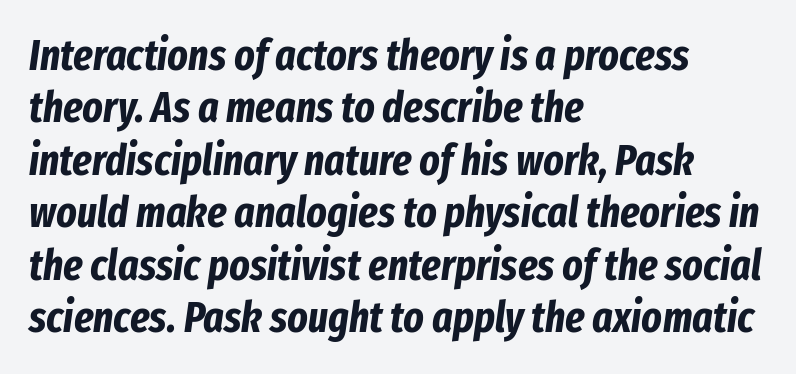
{"italic": "yes", "lean": "right", "slant_degrees": 8, "bold": "yes", "weight": "bold", "width": "condensed", "stroke_contrast": "low", "x_height": "medium", "monospaced": "no", "underline": "no", "align": "left", "line_spacing_ratio": 1.22, "letter_spacing": "normal", "letter_spacing_em": 0.0, "glyph_px": 43}
